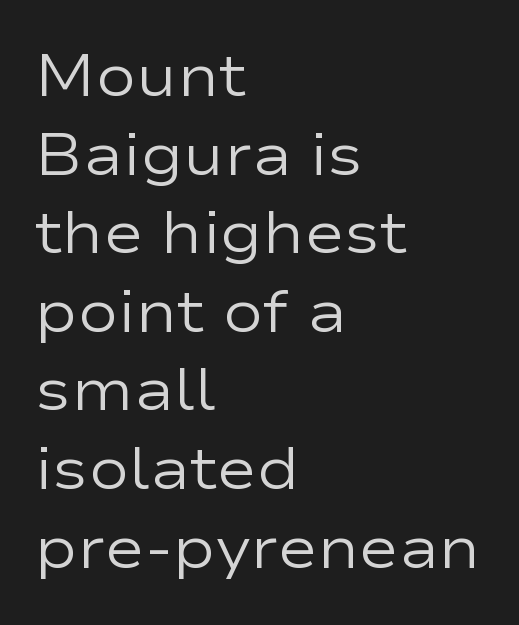
What kind of face is this? One without serifs — a sans. The font sits on the lighter half of the weight spectrum, regular included. A roman cut, with each character standing at attention. The passage shown is not underscored anywhere.
